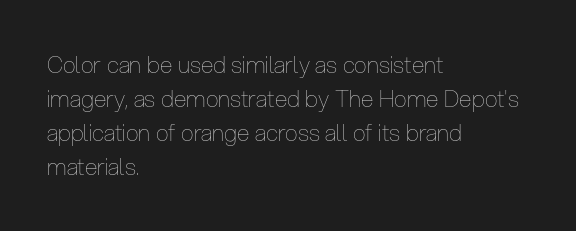
The image shows 23 px text type, upright; set left-aligned, normal line spacing (1.48x), normal letter spacing, not underlined.
